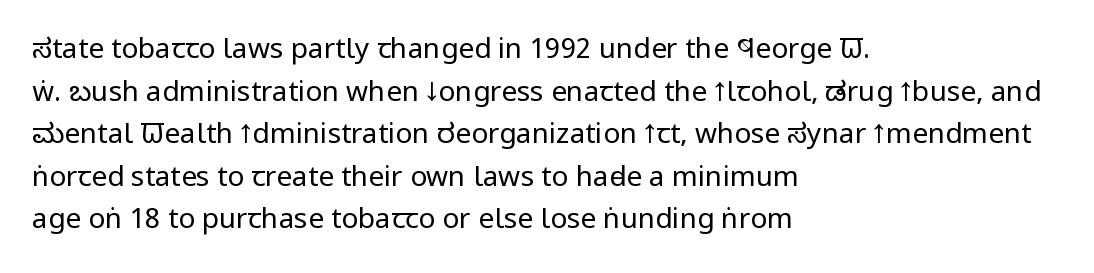
Q: Is the text bold? A: No.
Q: Is the text italic (slanted)? A: No, it is upright.
Q: Is the typeface a serif or a sans-serif typeface? A: Sans-serif.
Q: Is the text underlined? A: No.
Q: How is the paragraph aligned? A: Left-aligned.
Q: Is the spacing between letters normal or unusually wide? A: Normal.
Q: Is the spacing between lines tight, normal or loose? A: Normal.
Q: Width (condensed, normal, or wide)? A: Condensed.
Q: Stroke contrast? A: Low.
Q: x-height? A: Large.
Q: Monospaced? A: No.
